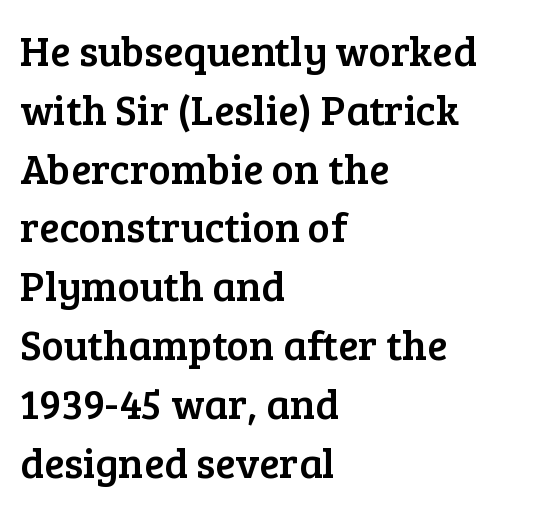
Each line starts at the same left margin while the right side varies. A typesetter would call this proportional, since set widths differ per character. Short note: letters normally spaced. The typeface chosen for these lines features serifs.
